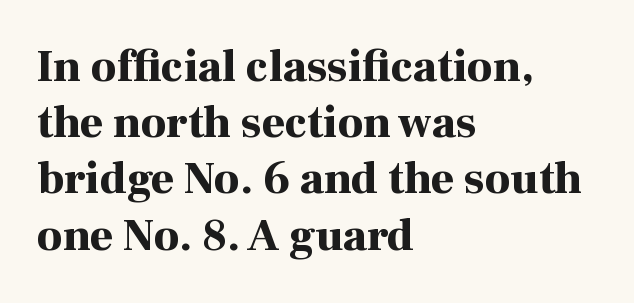
The image shows 45 px bold serif type, upright; set left-aligned, normal line spacing (1.25x), normal letter spacing, not underlined; high stroke contrast and a medium x-height.
